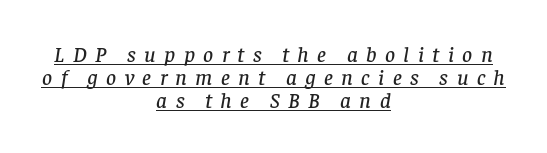
Caption: lettering with a line underneath. Does the leading feel generous? Not at all — it's pinched. The compositor balanced each line on the midline. Every character sits at an angle, as italics do.
